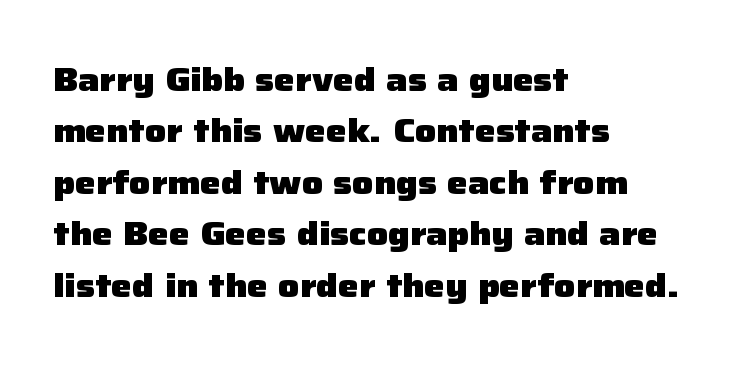
{"serif": "no", "italic": "no", "bold": "yes", "weight": "heavy", "width": "normal", "stroke_contrast": "low", "x_height": "medium", "monospaced": "no", "underline": "no", "align": "left", "line_spacing": "normal", "line_spacing_ratio": 1.56, "letter_spacing": "normal", "letter_spacing_em": 0.0, "glyph_px": 33}
